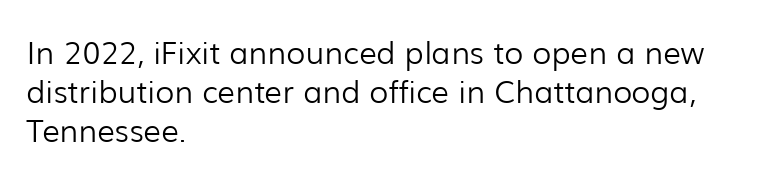
Q: Is the text bold? A: No.
Q: Is the text italic (slanted)? A: No, it is upright.
Q: Is the typeface a serif or a sans-serif typeface? A: Sans-serif.
Q: Is the text underlined? A: No.
Q: How is the paragraph aligned? A: Left-aligned.
Q: Is the spacing between letters normal or unusually wide? A: Normal.
Q: Is the spacing between lines tight, normal or loose? A: Normal.
Q: Width (condensed, normal, or wide)? A: Normal.
Q: Stroke contrast? A: Low.
Q: x-height? A: Medium.
Q: Monospaced? A: No.
